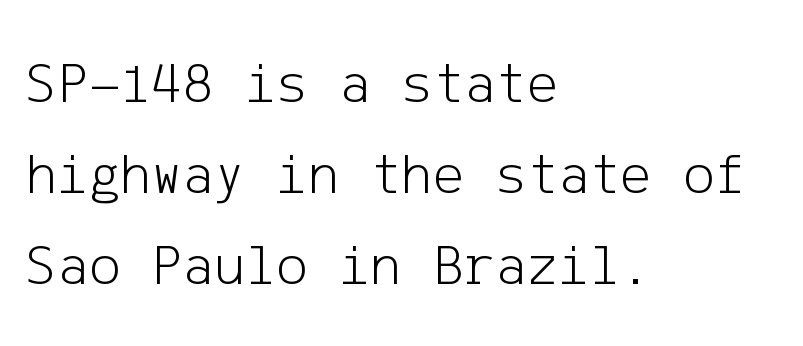
Observe the absence of serifs on each vertical stroke in this sample. The rendering anchors every line to the left-hand side. Only glyphs here, with clear space below each row. Upright lettering throughout. Honestly, the letter spacing is just normal — you wouldn't notice it. On a weight scale, this lands at 450 or below.
